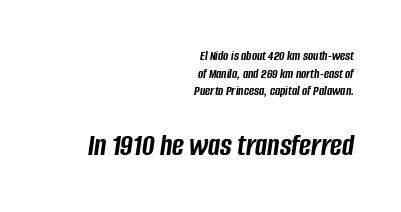
{"italic": "yes", "lean": "right", "slant_degrees": 8, "bold": "yes", "weight": "semibold", "width": "condensed", "stroke_contrast": "low", "x_height": "large", "monospaced": "no", "underline": "no", "align": "right", "line_spacing": "normal", "line_spacing_ratio": 1.26, "letter_spacing": "normal", "letter_spacing_em": 0.0, "larger_block": "second", "size_ratio": 2.29, "glyph_px": 32}
